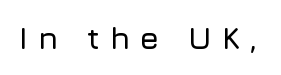
{"serif": "no", "italic": "no", "width": "normal", "stroke_contrast": "low", "x_height": "medium", "monospaced": "no", "underline": "no", "letter_spacing": "wide", "letter_spacing_em": 0.31, "glyph_px": 31}
